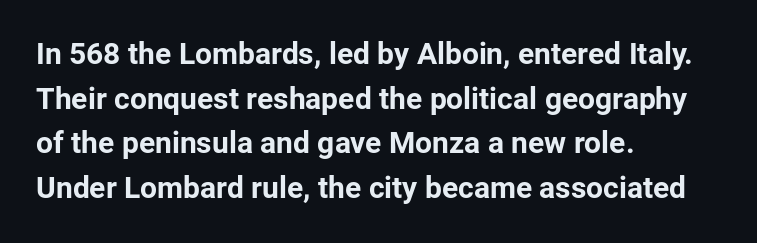
Q: Is the text bold? A: Yes.
Q: Is the text italic (slanted)? A: No, it is upright.
Q: Is the typeface a serif or a sans-serif typeface? A: Sans-serif.
Q: Is the text underlined? A: No.
Q: How is the paragraph aligned? A: Left-aligned.
Q: Is the spacing between letters normal or unusually wide? A: Normal.
Q: Is the spacing between lines tight, normal or loose? A: Normal.
Q: Width (condensed, normal, or wide)? A: Normal.
Q: Stroke contrast? A: Low.
Q: x-height? A: Medium.
Q: Monospaced? A: No.
